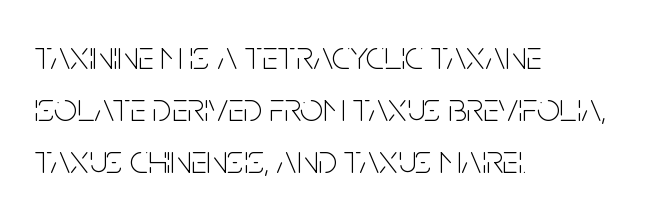
Q: Is the text bold? A: No.
Q: Is the text italic (slanted)? A: No, it is upright.
Q: Is the typeface a serif or a sans-serif typeface? A: Sans-serif.
Q: Is the text underlined? A: No.
Q: How is the paragraph aligned? A: Left-aligned.
Q: Is the spacing between letters normal or unusually wide? A: Normal.
Q: Is the spacing between lines tight, normal or loose? A: Normal.
Q: Width (condensed, normal, or wide)? A: Condensed.
Q: Stroke contrast? A: Low.
Q: x-height? A: Large.
Q: Monospaced? A: No.
